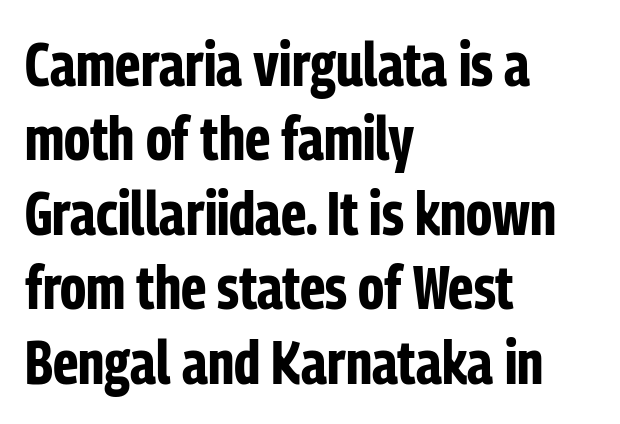
{"serif": "no", "italic": "no", "bold": "yes", "weight": "bold", "width": "condensed", "stroke_contrast": "low", "x_height": "medium", "monospaced": "no", "underline": "no", "align": "left", "line_spacing_ratio": 1.2, "letter_spacing": "normal", "letter_spacing_em": 0.0, "glyph_px": 62}
